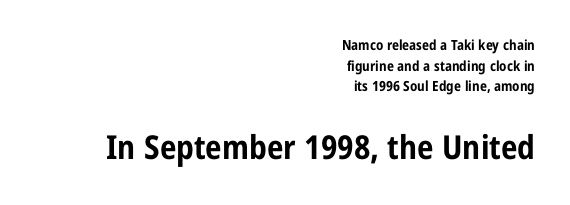
{"serif": "no", "italic": "no", "bold": "yes", "weight": "bold", "width": "condensed", "stroke_contrast": "low", "x_height": "medium", "monospaced": "no", "underline": "no", "align": "right", "line_spacing": "normal", "line_spacing_ratio": 1.47, "letter_spacing": "normal", "letter_spacing_em": 0.0, "larger_block": "second", "size_ratio": 2.36, "glyph_px": 33}
